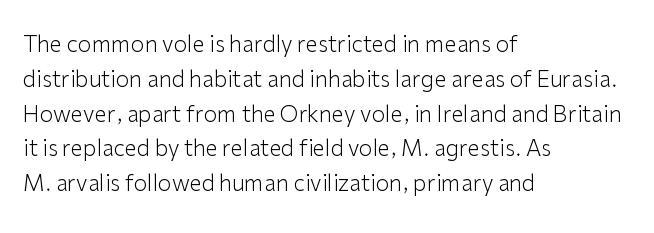
All the whitespace from short lines collects on the right. No extra tracking has been applied to these lines. Characters remain perfectly vertical along every line. The space beneath each line is pristine and unruled. Vertical stems look standard width or narrower in stroke.
